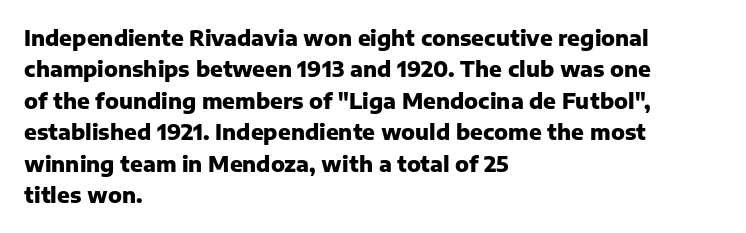
Set as a true bold cut, around the 700 mark. You can tell it's not italic because the verticals are truly vertical. Horizontally, the lines are justified to the leading edge only. Evenly set lines give the paragraph a standard silhouette. Just letters on the line, the space beneath them empty. Compared with typical body copy, the letter spacing here is the same.
